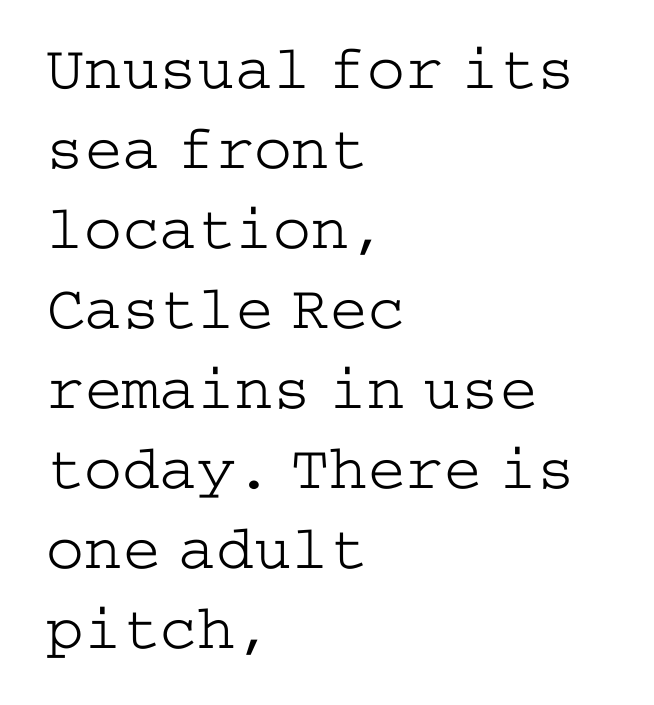
{"serif": "yes", "italic": "no", "bold": "no", "weight": "light", "width": "wide", "stroke_contrast": "low", "x_height": "medium", "underline": "no", "align": "left", "line_spacing": "normal", "line_spacing_ratio": 1.27, "letter_spacing": "normal", "letter_spacing_em": 0.0, "glyph_px": 63}
